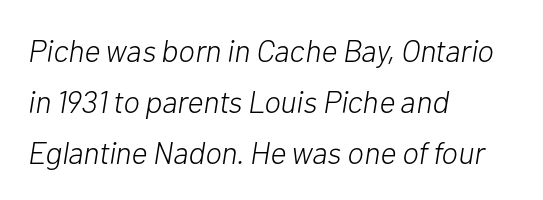
Q: Is the text bold? A: No.
Q: Is the text italic (slanted)? A: Yes, it leans right by about 10 degrees.
Q: Is the text underlined? A: No.
Q: How is the paragraph aligned? A: Left-aligned.
Q: Is the spacing between letters normal or unusually wide? A: Normal.
Q: Is the spacing between lines tight, normal or loose? A: Normal.
Q: Width (condensed, normal, or wide)? A: Normal.
Q: Stroke contrast? A: Low.
Q: x-height? A: Medium.
Q: Monospaced? A: No.
